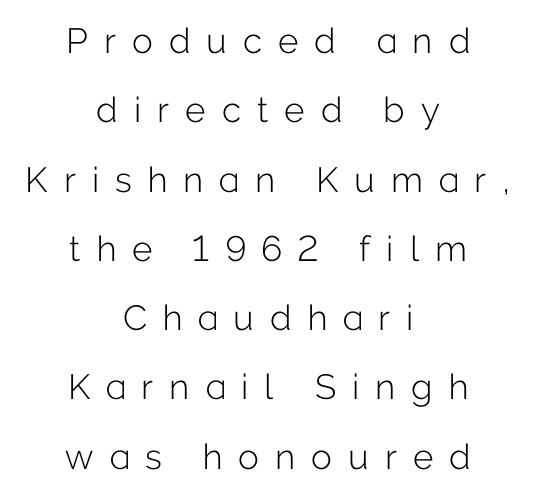
The image shows 35 px light sans-serif type, upright; set centered, loose line spacing (1.98x), unusually wide letter spacing (+0.46 em), not underlined; low stroke contrast and a medium x-height.
